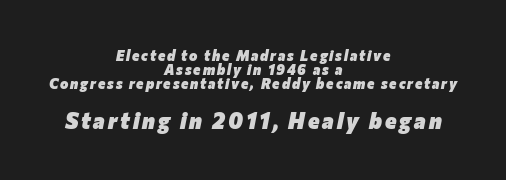
{"italic": "yes", "lean": "right", "slant_degrees": 12, "bold": "yes", "underline": "no", "align": "center", "line_spacing": "tight", "line_spacing_ratio": 1.0, "larger_block": "second", "size_ratio": 1.57, "glyph_px": 22}
